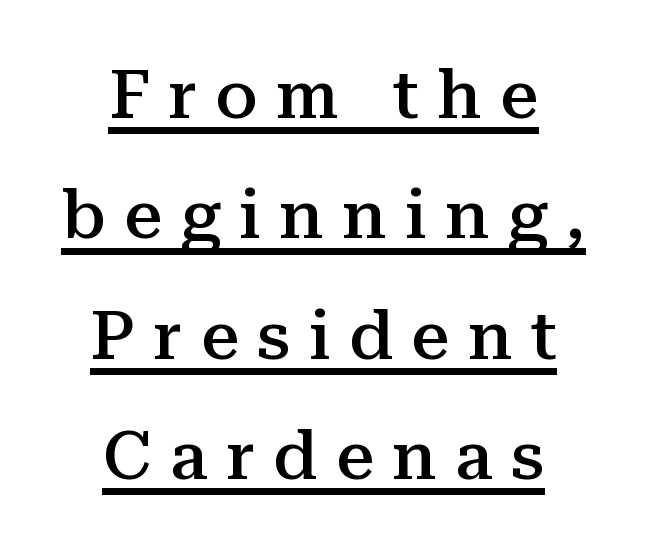
Q: Is the text bold? A: Semi-bold.
Q: Is the text italic (slanted)? A: No, it is upright.
Q: Is the typeface a serif or a sans-serif typeface? A: Serif.
Q: Is the text underlined? A: Yes.
Q: How is the paragraph aligned? A: Centered.
Q: Is the spacing between letters normal or unusually wide? A: Unusually wide.
Q: Width (condensed, normal, or wide)? A: Normal.
Q: Stroke contrast? A: Medium.
Q: x-height? A: Medium.
Q: Monospaced? A: No.
